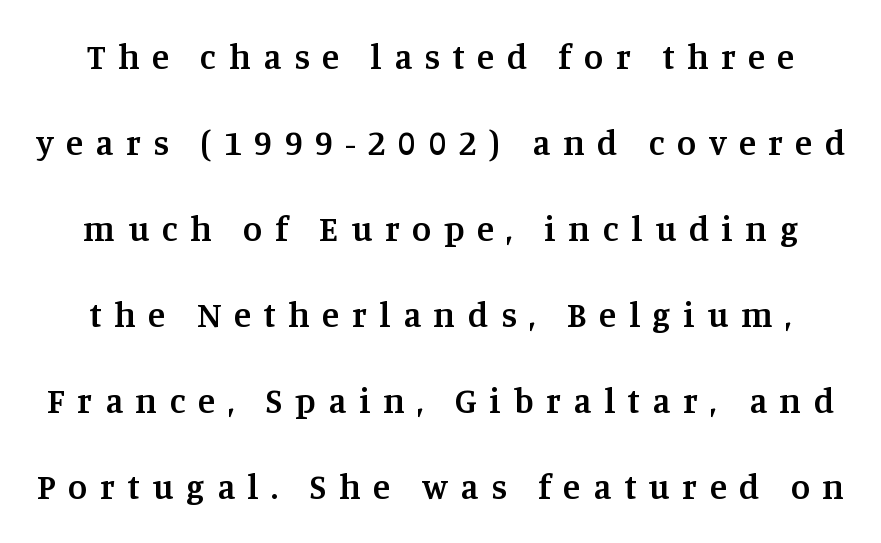
The image shows 35 px semibold serif type, upright; set loose line spacing (2.46x), unusually wide letter spacing (+0.36 em), not underlined; medium stroke contrast and a large x-height.
